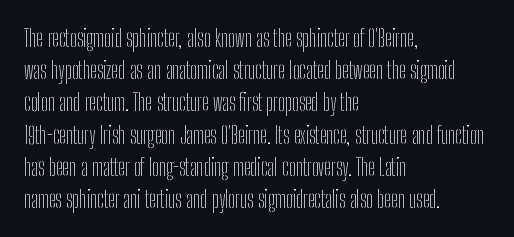
Q: Is the text bold? A: No.
Q: Is the text italic (slanted)? A: No, it is upright.
Q: Is the text underlined? A: No.
Q: How is the paragraph aligned? A: Left-aligned.
Q: Is the spacing between letters normal or unusually wide? A: Normal.
Q: Is the spacing between lines tight, normal or loose? A: Normal.
